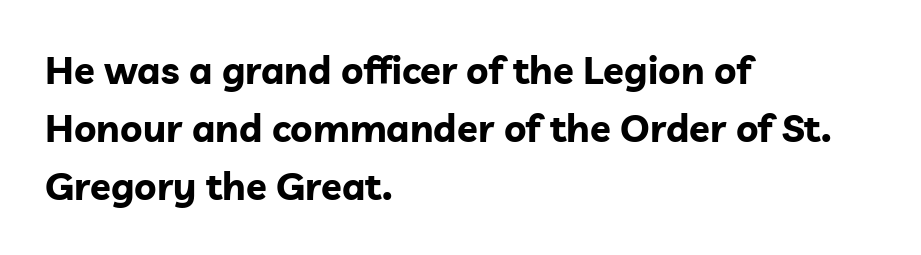
Alignment: flush left. Rule under the text: the space is simply empty. In terms of weight, the rendering is a true, heavy bold. Character widths vary here, with narrow letters taking less room than wide ones. Quick note: interline space is typical. Is there any slant? The stems are plumb.
